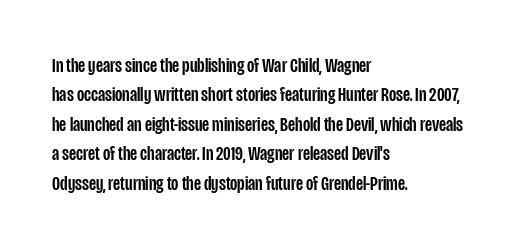
If you drew a ruler down the left edge, every line would touch it. The foot of each line stays bare and open. What's the leading like? Ordinary, nothing unusual. The axis of the letterforms is exactly vertical. Observe the ordinary spacing: letters are neighbours, not strangers.
